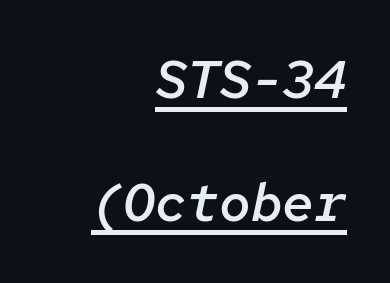
The image shows 53 px semibold type, italic (leaning right), monospaced; set right-aligned, loose line spacing (2.33x), normal letter spacing, underlined; low stroke contrast and a medium x-height.
